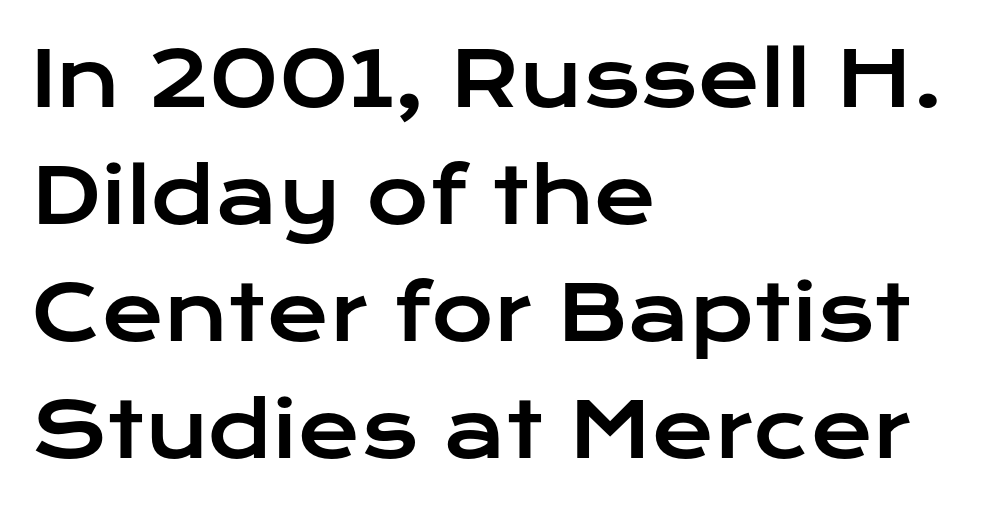
{"serif": "no", "italic": "no", "width": "wide", "stroke_contrast": "low", "x_height": "medium", "monospaced": "no", "underline": "no", "align": "left", "line_spacing": "normal", "line_spacing_ratio": 1.54, "letter_spacing": "normal", "letter_spacing_em": 0.0, "glyph_px": 76}
